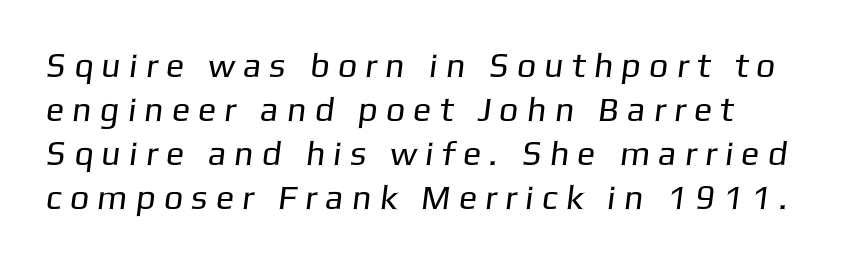
No feet cap the strokes, marking this as sans-serif type. Observe the wide spacing: letters keep a clear distance from each other. Character widths vary here, with narrow letters taking less room than wide ones. Typeset ragged right — the left edge is the straight one. Vertical spacing — default.
